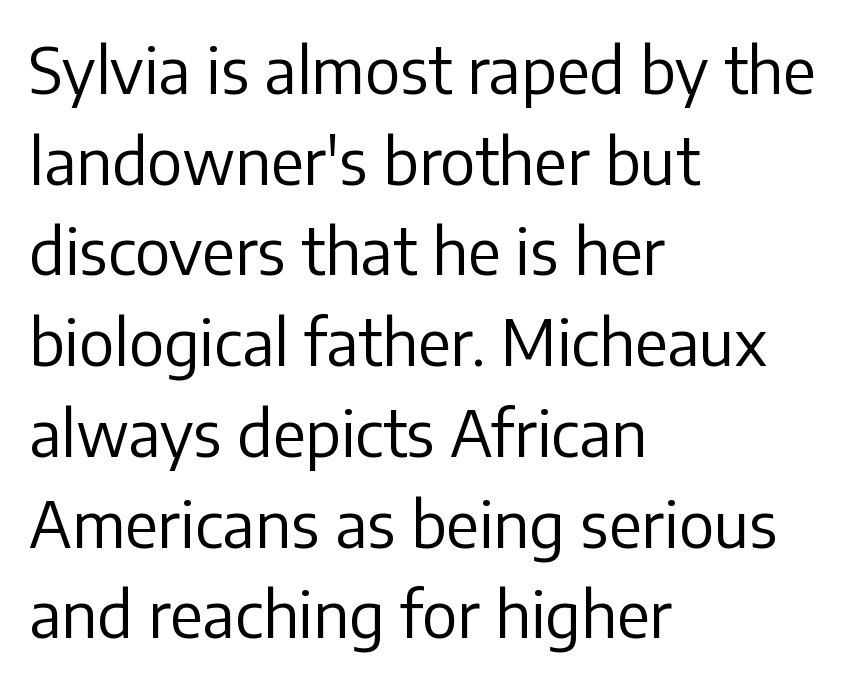
Proportional: the letters do not fall into vertical columns. These lines keep a tight, regular rhythm from letter to letter. Counters stay open thanks to moderate or lighter strokes. This sample is left-justified, so line endings fall wherever the words run out. Descender tails drop into unmarked territory.
